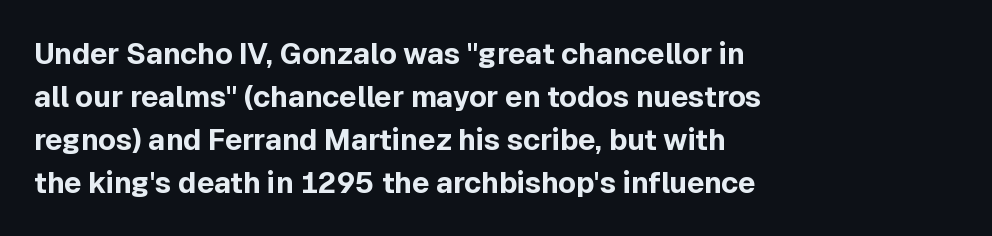
{"serif": "no", "italic": "no", "bold": "yes", "weight": "bold", "width": "normal", "x_height": "medium", "monospaced": "no", "underline": "no", "align": "left", "line_spacing": "normal", "line_spacing_ratio": 1.48, "letter_spacing": "normal", "letter_spacing_em": 0.0, "glyph_px": 29}
